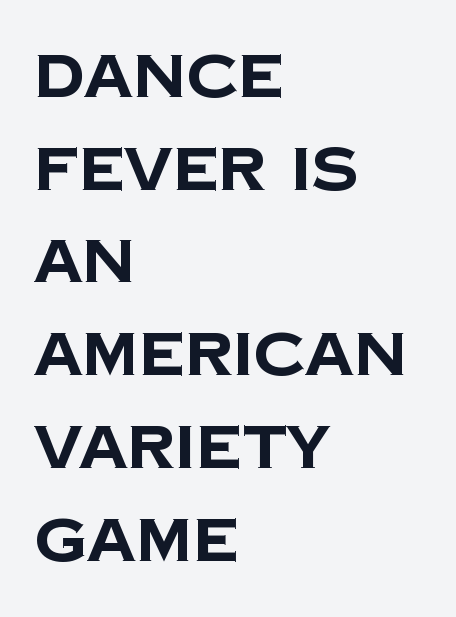
The image shows 61 px bold sans-serif type; set left-aligned, normal line spacing (1.52x), normal letter spacing, not underlined; low stroke contrast and a large x-height.
